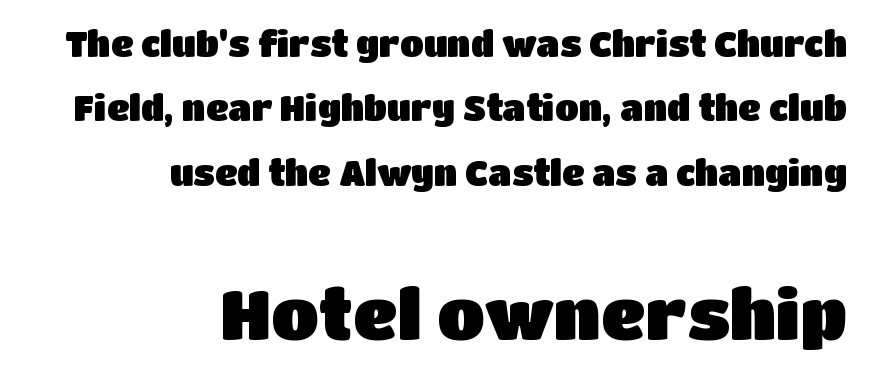
Q: Is the text italic (slanted)? A: No, it is upright.
Q: Is the typeface a serif or a sans-serif typeface? A: Sans-serif.
Q: Is the text underlined? A: No.
Q: How is the paragraph aligned? A: Right-aligned.
Q: Is the spacing between letters normal or unusually wide? A: Normal.
Q: Which block of text is set in a larger size, the first (top) or the second (bottom)? A: The second (bottom) one.
Q: Width (condensed, normal, or wide)? A: Normal.
Q: Stroke contrast? A: Low.
Q: x-height? A: Large.
Q: Monospaced? A: No.
